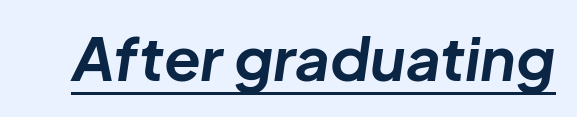
Q: Is the text bold? A: Yes.
Q: Is the text italic (slanted)? A: Yes, it leans right by about 8 degrees.
Q: Is the text underlined? A: Yes.
Q: Is the spacing between letters normal or unusually wide? A: Normal.
Q: Width (condensed, normal, or wide)? A: Normal.
Q: Stroke contrast? A: Low.
Q: x-height? A: Medium.
Q: Monospaced? A: No.
